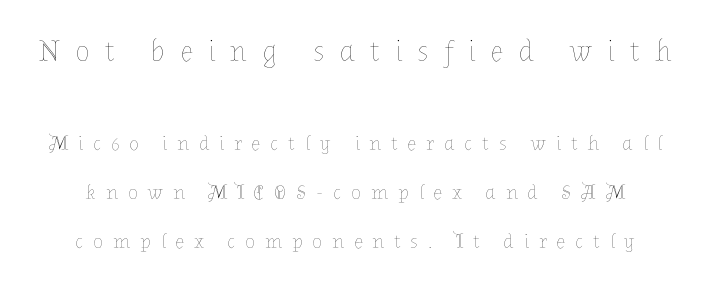
Q: Is the text bold? A: No.
Q: Is the text italic (slanted)? A: No, it is upright.
Q: Is the text underlined? A: No.
Q: Is the spacing between letters normal or unusually wide? A: Unusually wide.
Q: Is the spacing between lines tight, normal or loose? A: Loose.
Q: Which block of text is set in a larger size, the first (top) or the second (bottom)? A: The first (top) one.
Q: Width (condensed, normal, or wide)? A: Normal.
Q: Stroke contrast? A: Low.
Q: x-height? A: Medium.
Q: Monospaced? A: No.
